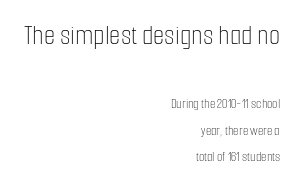
Q: Is the text bold? A: No.
Q: Is the text italic (slanted)? A: No, it is upright.
Q: Is the text underlined? A: No.
Q: How is the paragraph aligned? A: Right-aligned.
Q: Is the spacing between letters normal or unusually wide? A: Normal.
Q: Is the spacing between lines tight, normal or loose? A: Loose.
Q: Which block of text is set in a larger size, the first (top) or the second (bottom)? A: The first (top) one.
Q: Width (condensed, normal, or wide)? A: Condensed.
Q: Stroke contrast? A: Low.
Q: x-height? A: Medium.
Q: Monospaced? A: No.
